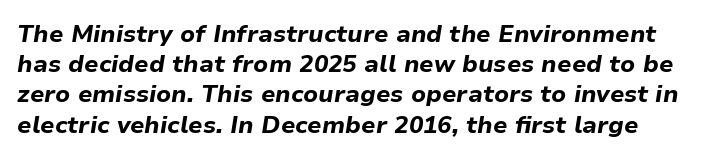
{"italic": "yes", "lean": "right", "slant_degrees": 9, "bold": "yes", "underline": "no", "line_spacing": "normal", "line_spacing_ratio": 1.26, "letter_spacing": "normal", "letter_spacing_em": 0.0, "glyph_px": 24}
